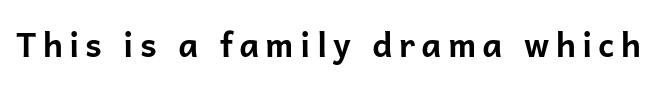
No word sits above an underline. What kind of face is this? One without serifs — a sans. Proportional: the letters do not fall into vertical columns. Tall strokes in this sample are plumb rather than angled. The characters look thick and weighty, a clear bold.
